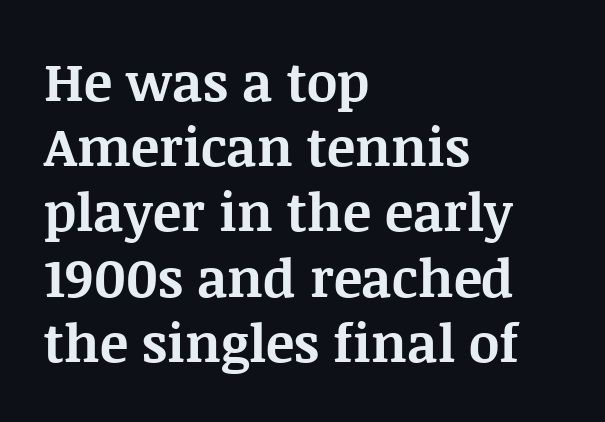
The image shows 53 px bold serif type, upright; set left-aligned, line spacing 1.23x, normal letter spacing, not underlined; medium stroke contrast and a large x-height.
